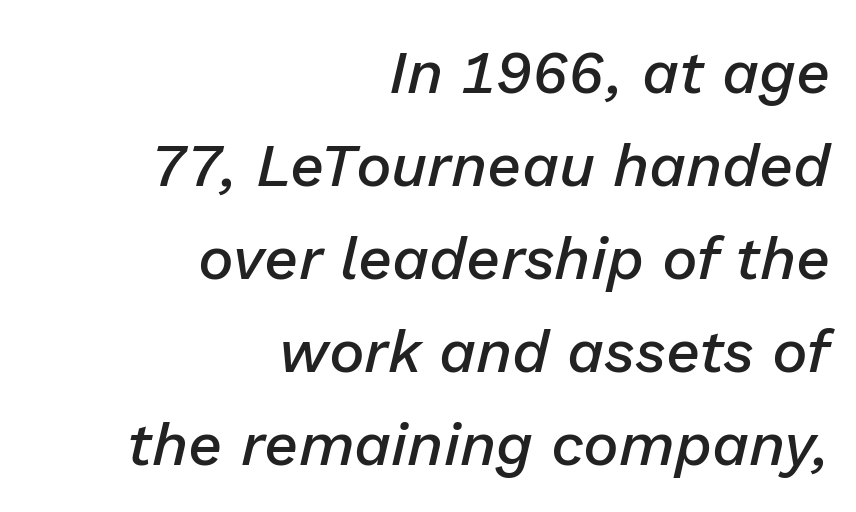
The image shows 60 px semibold type, italic (leaning right); set right-aligned, normal line spacing (1.55x), normal letter spacing, not underlined; low stroke contrast and a medium x-height.
